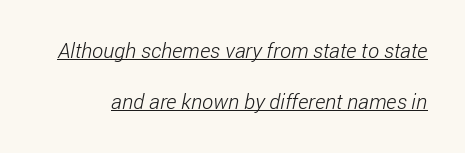
Compared with undecorated copy, this sample adds a rule below the words. Stroke thickness stays within the range of a standard reading face or lighter. There is no visible air inserted between adjacent glyphs. Widely set lines give the paragraph a tall, airy silhouette.
